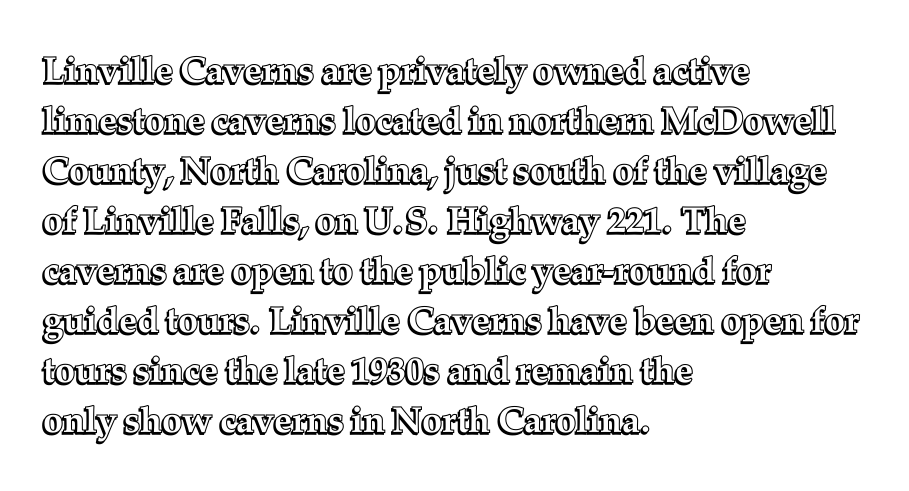
The image shows 36 px text type, upright; set left-aligned, normal line spacing (1.39x), normal letter spacing, not underlined; a medium x-height.
